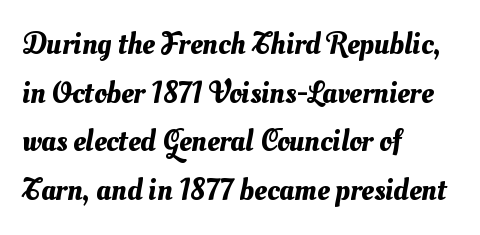
Q: Is the text underlined? A: No.
Q: How is the paragraph aligned? A: Left-aligned.
Q: Is the spacing between letters normal or unusually wide? A: Normal.
Q: Is the spacing between lines tight, normal or loose? A: Normal.
Q: Width (condensed, normal, or wide)? A: Normal.
Q: Stroke contrast? A: Medium.
Q: x-height? A: Small.
Q: Monospaced? A: No.
